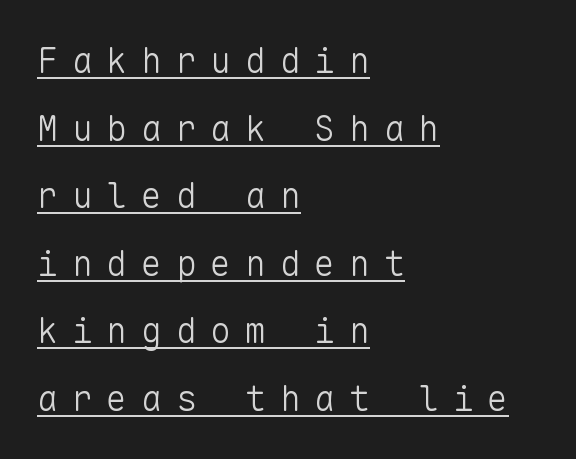
{"serif": "no", "italic": "no", "bold": "no", "weight": "light", "width": "normal", "stroke_contrast": "low", "x_height": "medium", "monospaced": "yes", "underline": "yes", "align": "left", "line_spacing": "loose", "line_spacing_ratio": 1.93, "letter_spacing": "wide", "letter_spacing_em": 0.39, "glyph_px": 35}
